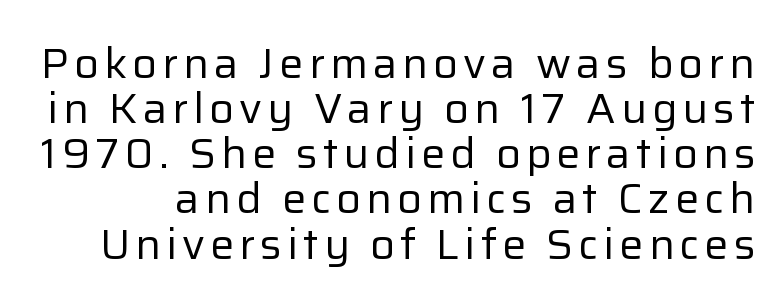
{"serif": "no", "italic": "no", "bold": "no", "weight": "regular", "width": "normal", "stroke_contrast": "low", "x_height": "medium", "monospaced": "no", "underline": "no", "line_spacing": "tight", "line_spacing_ratio": 1.05, "glyph_px": 43}
